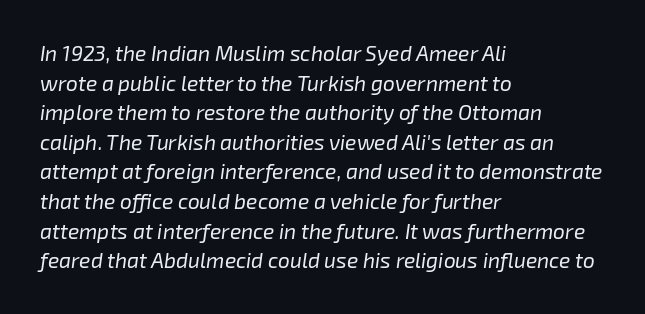
The rows are spaced the way most documents space them. No chunkiness to these letters — they're not bold. All the whitespace from short lines collects on the right. The words here are not underlined. Nobody touched the tracking dial on this one. Would a proofreader flag this as italicized? Yes.
